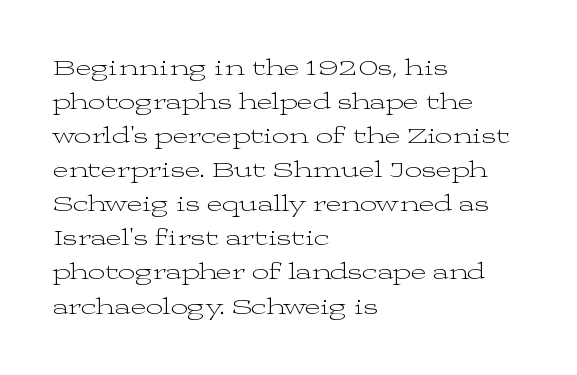
Q: Is the text bold? A: No.
Q: Is the text italic (slanted)? A: No, it is upright.
Q: Is the text underlined? A: No.
Q: How is the paragraph aligned? A: Left-aligned.
Q: Is the spacing between letters normal or unusually wide? A: Normal.
Q: Is the spacing between lines tight, normal or loose? A: Normal.
